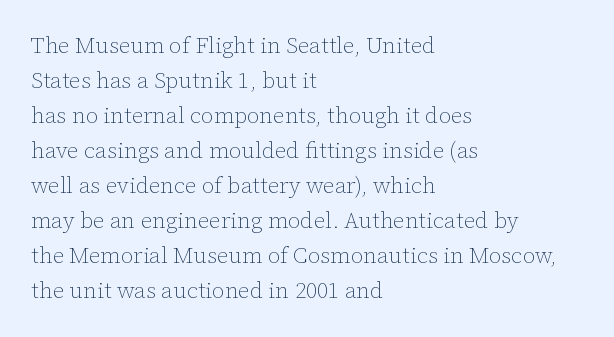
The image shows 22 px text type, upright; set left-aligned, normal line spacing (1.59x), normal letter spacing, not underlined.
